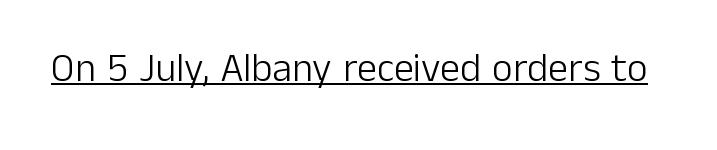
Q: Is the text bold? A: No.
Q: Is the text italic (slanted)? A: No, it is upright.
Q: Is the typeface a serif or a sans-serif typeface? A: Sans-serif.
Q: Is the text underlined? A: Yes.
Q: Is the spacing between letters normal or unusually wide? A: Normal.
Q: Width (condensed, normal, or wide)? A: Normal.
Q: Stroke contrast? A: Low.
Q: x-height? A: Medium.
Q: Monospaced? A: No.
